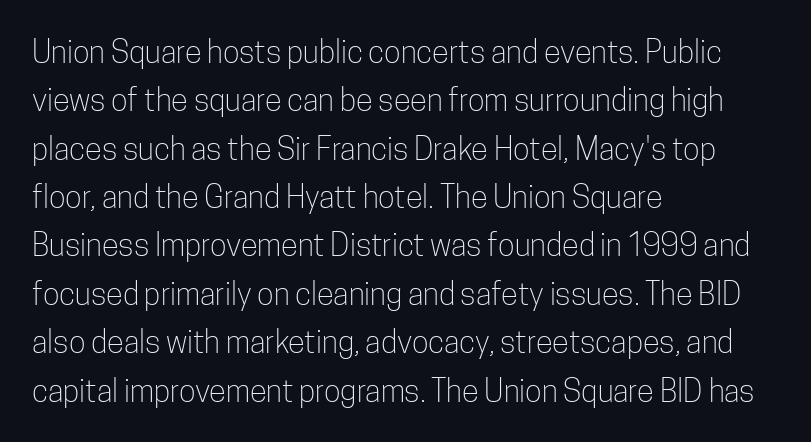
The image shows 31 px light, condensed sans-serif type, upright; set left-aligned, normal line spacing (1.56x), normal letter spacing, not underlined; low stroke contrast and a medium x-height.
